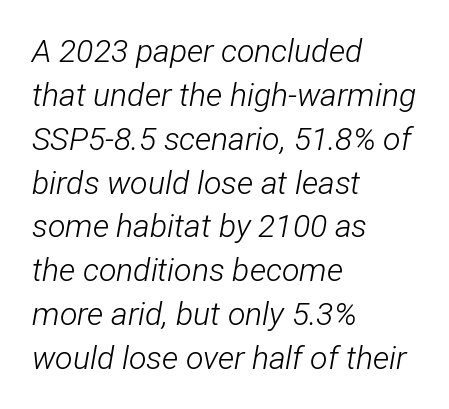
Does the copy run flush right? No — it runs flush left. The string is rendered with underlining switched off. Each word holds together tightly as a unit, with standard inter-letter gaps. It's the slanting kind of type. This block has exactly the height ordinary leading produces. This is not heavy type; no bold has been used.
